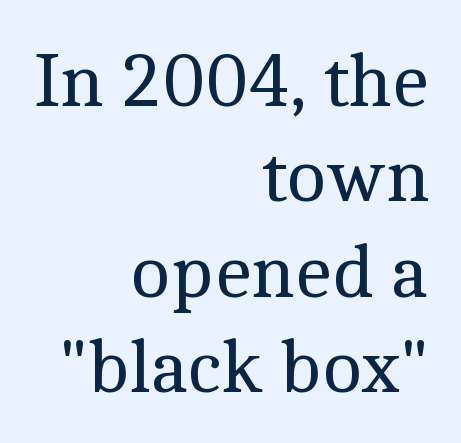
A student would call this right alignment; a typographer would say flush right, rag left. Spacing verdict: proportional, widths tailored to each character. Do the letters lean? They stand straight. A bare baseline throughout the passage. Weight: regular or lighter. Tracking here is standard; glyphs follow each other at the usual distance.
